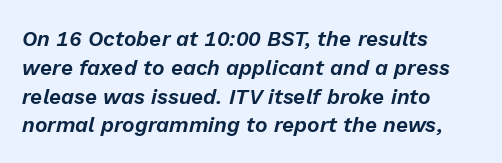
{"italic": "yes", "lean": "right", "slant_degrees": 13, "underline": "no", "align": "left", "line_spacing": "normal", "line_spacing_ratio": 1.37, "letter_spacing": "normal", "letter_spacing_em": 0.0, "glyph_px": 21}
